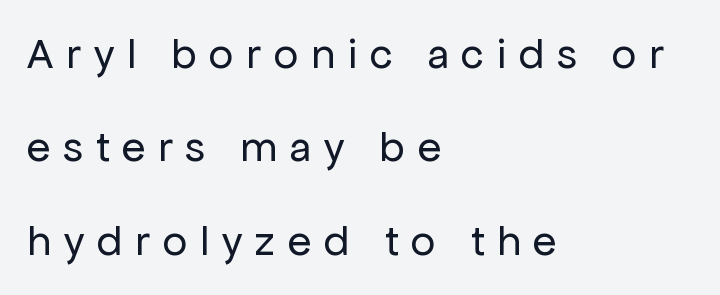
The image shows 43 px regular-weight sans-serif type, upright; set left-aligned, loose line spacing (2.17x), unusually wide letter spacing (+0.3 em), not underlined; low stroke contrast and a medium x-height.
